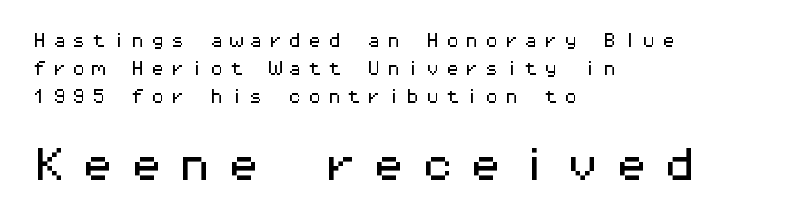
The image shows 37 px wide sans-serif type, upright, monospaced; set left-aligned, line spacing 1.88x, unusually wide letter spacing (+0.31 em), not underlined; the second (bottom) block is 2.47x larger; medium stroke contrast and a medium x-height.
